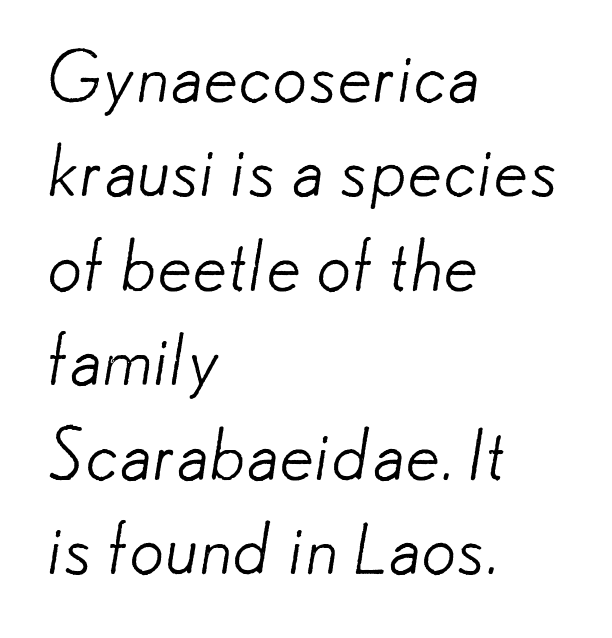
{"serif": "no", "bold": "no", "weight": "light", "width": "normal", "stroke_contrast": "low", "x_height": "small", "monospaced": "no", "underline": "no", "align": "left", "line_spacing": "normal", "line_spacing_ratio": 1.35, "letter_spacing": "normal", "letter_spacing_em": 0.0, "glyph_px": 70}
